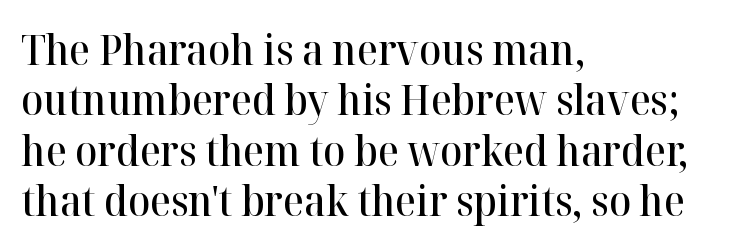
Q: Is the text bold? A: Semi-bold.
Q: Is the text italic (slanted)? A: No, it is upright.
Q: Is the typeface a serif or a sans-serif typeface? A: Serif.
Q: Is the text underlined? A: No.
Q: How is the paragraph aligned? A: Left-aligned.
Q: Is the spacing between letters normal or unusually wide? A: Normal.
Q: Width (condensed, normal, or wide)? A: Normal.
Q: Stroke contrast? A: High.
Q: x-height? A: Medium.
Q: Monospaced? A: No.
